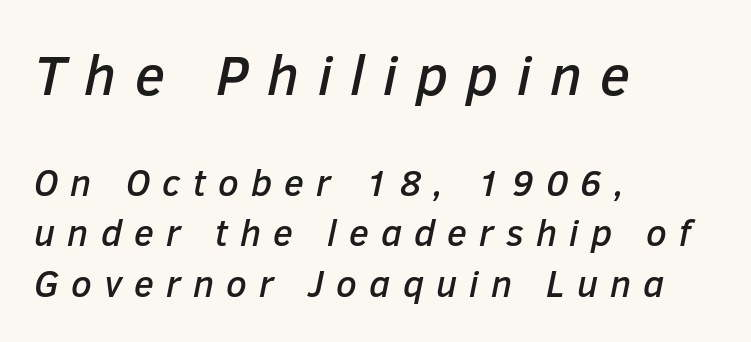
Here the first block reads like a headline and the second like body copy. This sample has the flowing, uneven cadence of proportional lettering. Each new line begins a customary step beneath the previous one. The letterforms stand isolated, each surrounded by extra space. Each line starts at the same left margin while the right side varies.
